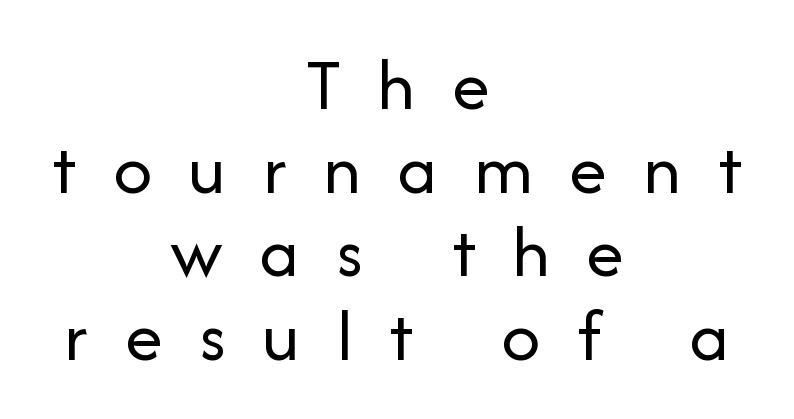
The image shows 76 px regular-weight sans-serif type, upright; set centered, tight line spacing (1.1x), unusually wide letter spacing (+0.48 em), not underlined; low stroke contrast and a medium x-height.
